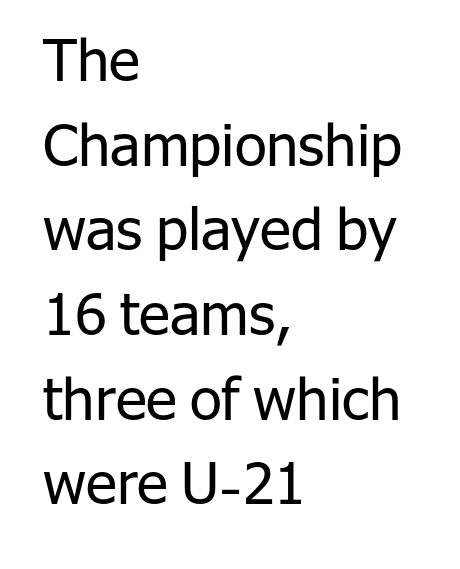
Unbolded letterforms with no extra heft. Spacing between characters is what you'd get straight out of the box. These lines are set flush left with a ragged right edge. Spacing verdict: proportional, widths tailored to each character. Note: no serifs on the glyphs. Beneath every word, the page is bare.
